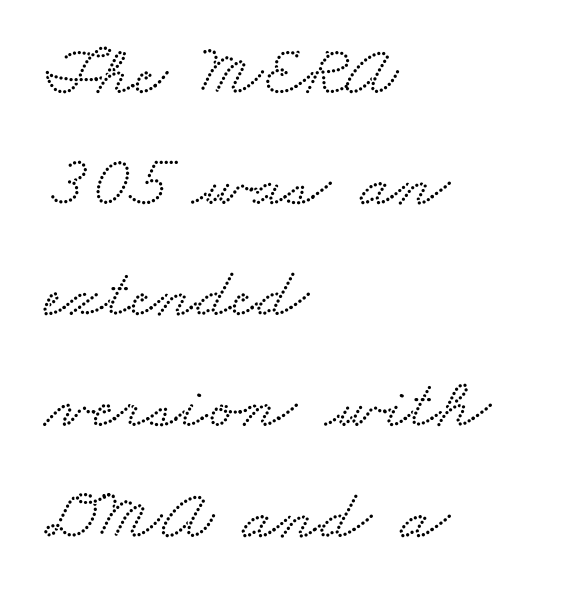
Typeset ragged right — the left edge is the straight one. Each letter keeps its own natural width here, so spacing adapts to shape. One glance says typical: line gaps are just what's usual. These lines keep a tight, regular rhythm from letter to letter.
